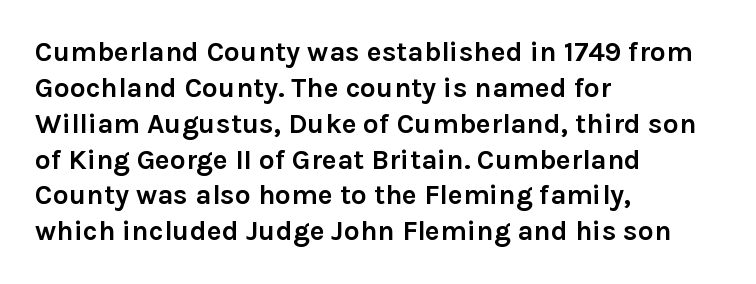
The image shows 28 px semibold sans-serif type, upright; set left-aligned, normal line spacing (1.28x), normal letter spacing, not underlined; low stroke contrast and a medium x-height.
